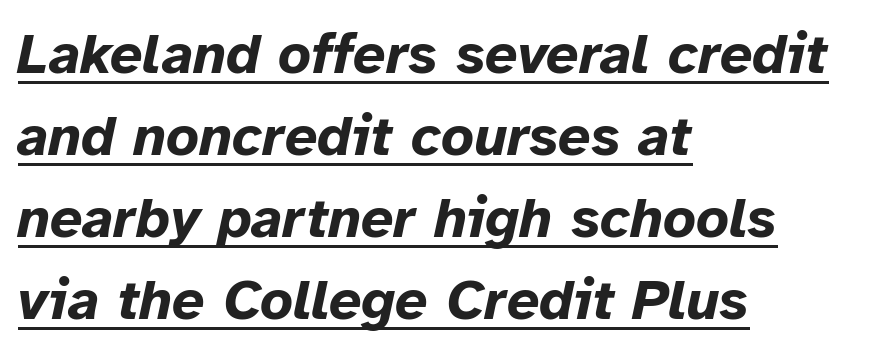
If you drew a line through each stem, it would be angled. These words are printed bold, with thick strokes throughout. The letters advance in unequal steps, a hallmark of proportional type. These characters rest on top of a visible drawn line.
